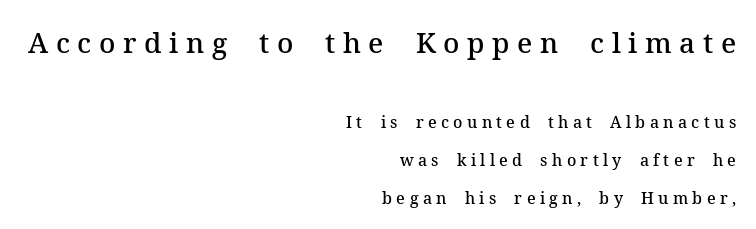
Q: Is the text bold? A: Semi-bold.
Q: Is the text italic (slanted)? A: No, it is upright.
Q: Is the typeface a serif or a sans-serif typeface? A: Serif.
Q: Is the text underlined? A: No.
Q: How is the paragraph aligned? A: Right-aligned.
Q: Is the spacing between letters normal or unusually wide? A: Unusually wide.
Q: Is the spacing between lines tight, normal or loose? A: Loose.
Q: Which block of text is set in a larger size, the first (top) or the second (bottom)? A: The first (top) one.
Q: Width (condensed, normal, or wide)? A: Normal.
Q: Stroke contrast? A: Medium.
Q: x-height? A: Medium.
Q: Monospaced? A: No.
